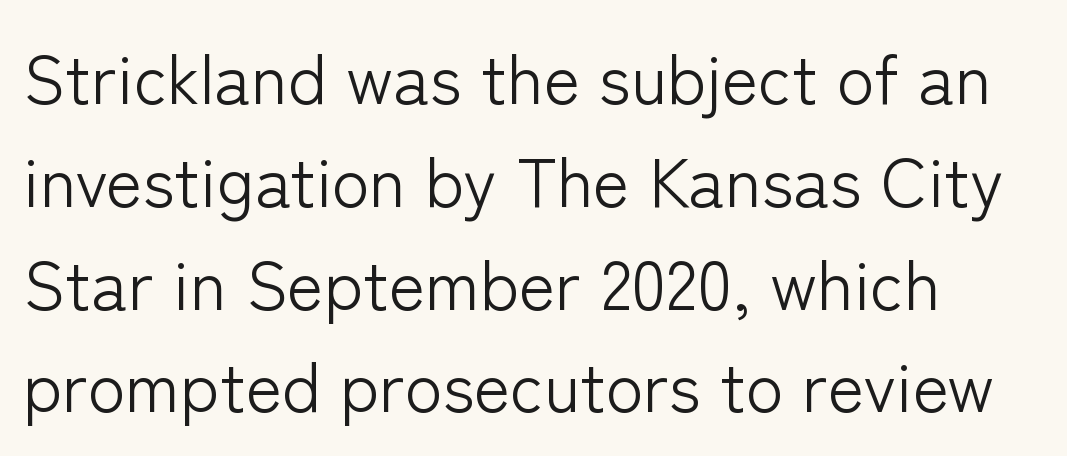
The image shows 69 px light sans-serif type, upright; set left-aligned, normal line spacing (1.49x), normal letter spacing, not underlined; low stroke contrast and a medium x-height.
